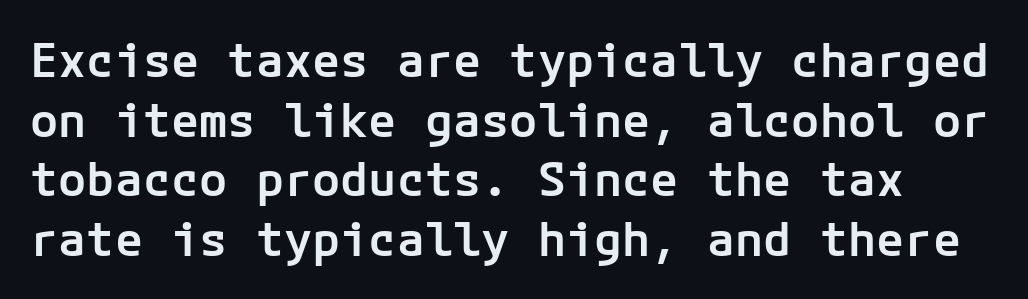
{"serif": "no", "italic": "no", "bold": "semi", "weight": "semibold", "width": "normal", "stroke_contrast": "low", "x_height": "medium", "underline": "no", "line_spacing": "normal", "line_spacing_ratio": 1.27, "letter_spacing": "normal", "letter_spacing_em": 0.0, "glyph_px": 47}
